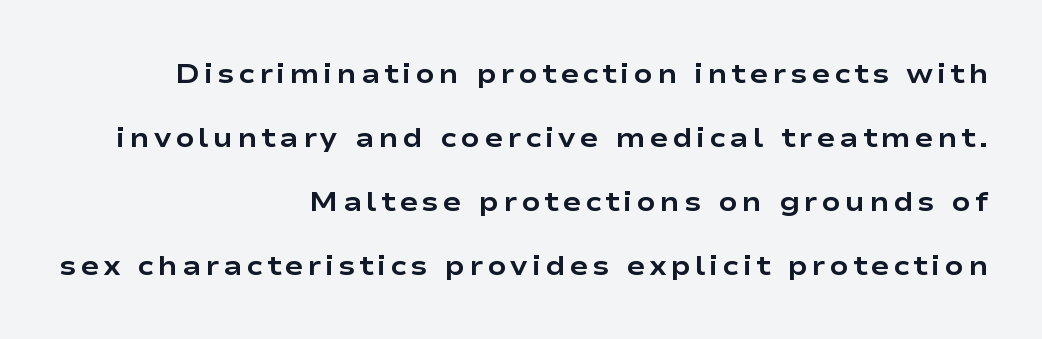
Q: Is the text bold? A: Yes.
Q: Is the text italic (slanted)? A: No, it is upright.
Q: Is the typeface a serif or a sans-serif typeface? A: Sans-serif.
Q: Is the text underlined? A: No.
Q: How is the paragraph aligned? A: Right-aligned.
Q: Is the spacing between lines tight, normal or loose? A: Loose.
Q: Width (condensed, normal, or wide)? A: Wide.
Q: Stroke contrast? A: Low.
Q: x-height? A: Medium.
Q: Monospaced? A: No.
